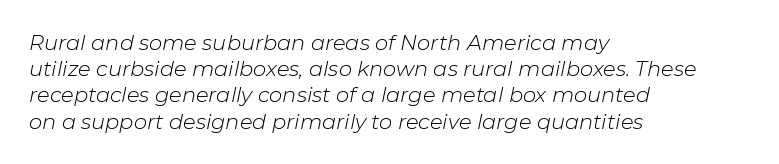
Q: Is the text bold? A: No.
Q: Is the text italic (slanted)? A: Yes, it leans right by about 11 degrees.
Q: Is the text underlined? A: No.
Q: How is the paragraph aligned? A: Left-aligned.
Q: Is the spacing between letters normal or unusually wide? A: Normal.
Q: Is the spacing between lines tight, normal or loose? A: Normal.
